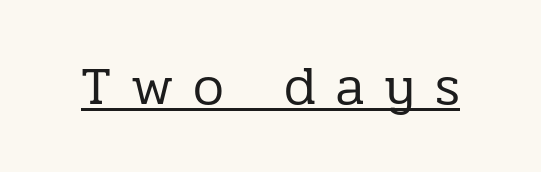
Characters remain perfectly vertical along every line. The typeface chosen for these lines features serifs. Is this a fixed-width face? No — the glyphs have proportional, varying widths. This sample carries an underscore along the baseline area. Bold? No — there's no thickening of the strokes.
